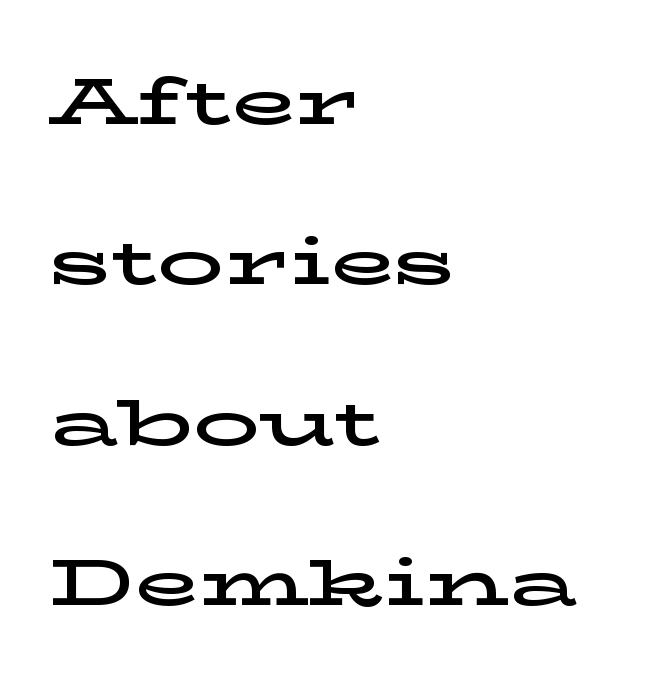
The letters stand upright; this is a roman face. Underlining? Definitely not there. Is the letter spacing exaggerated? No — it looks like the ordinary default. Visually the block forms a straight wall on the left and a jagged coastline on the right. The letters carry serifs — small finishing strokes at the ends of their stems.
